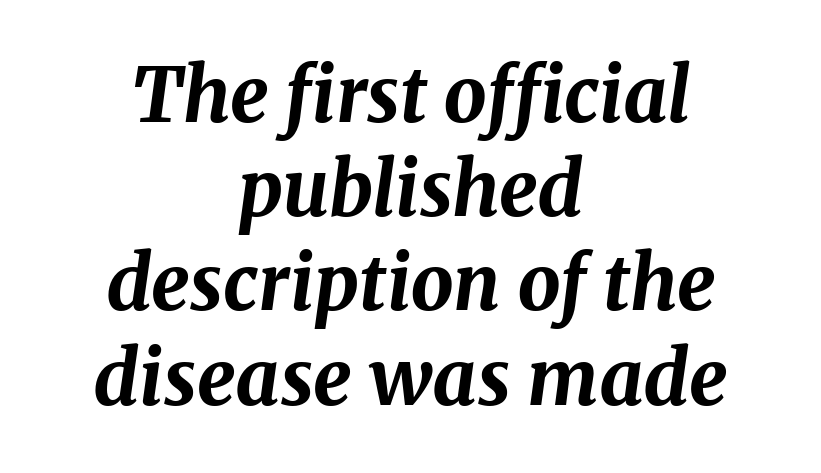
Q: Is the text bold? A: Yes.
Q: Is the text italic (slanted)? A: Yes, it leans right by about 8 degrees.
Q: Is the text underlined? A: No.
Q: How is the paragraph aligned? A: Centered.
Q: Is the spacing between letters normal or unusually wide? A: Normal.
Q: Width (condensed, normal, or wide)? A: Normal.
Q: Stroke contrast? A: Medium.
Q: x-height? A: Medium.
Q: Monospaced? A: No.
